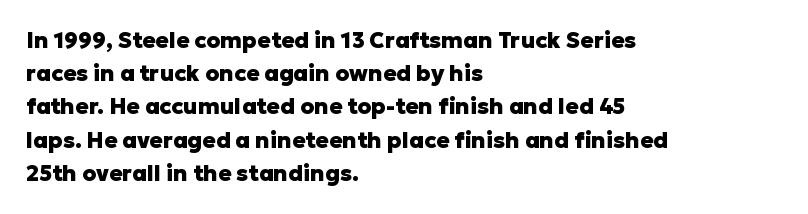
{"italic": "no", "bold": "yes", "underline": "no", "align": "left", "line_spacing": "normal", "line_spacing_ratio": 1.51, "letter_spacing": "normal", "letter_spacing_em": 0.0, "glyph_px": 22}
